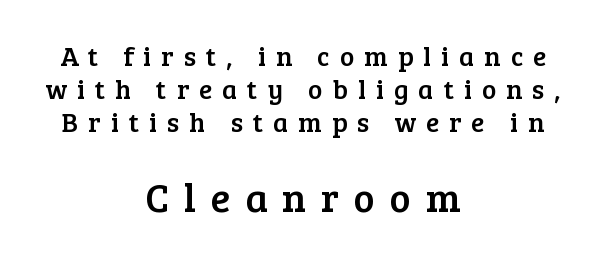
The image shows 40 px serif type, upright; set centered, line spacing 1.23x, unusually wide letter spacing (+0.37 em), not underlined; the second (bottom) block is 1.48x larger; low stroke contrast and a medium x-height.
